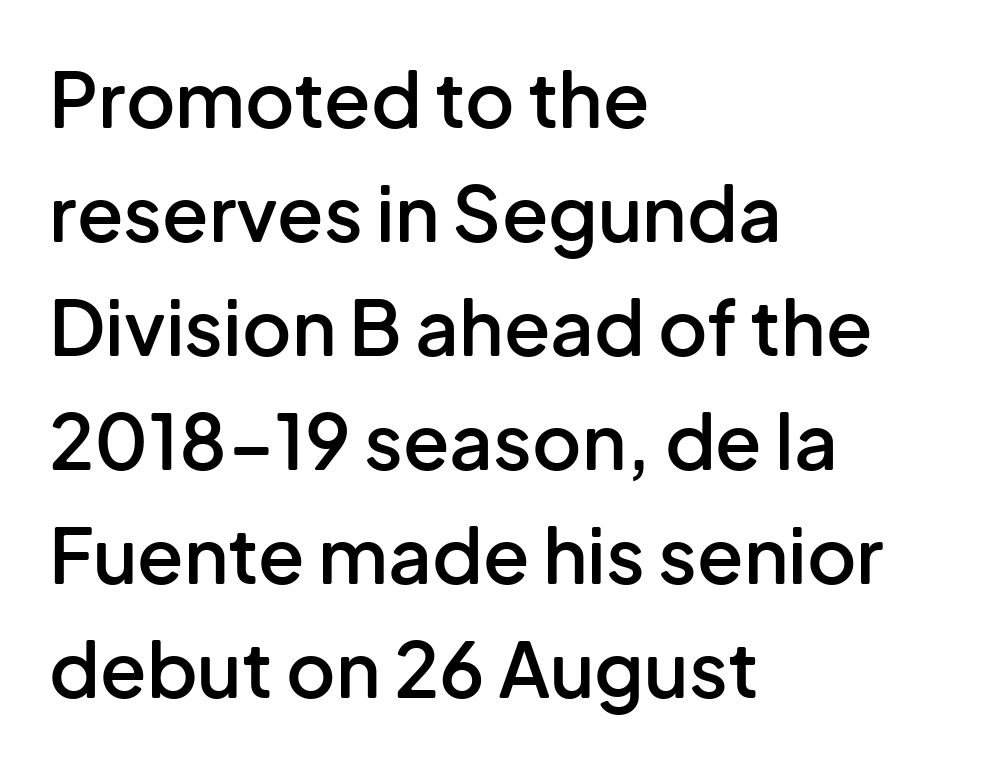
{"serif": "no", "italic": "no", "bold": "semi", "weight": "semibold", "width": "normal", "stroke_contrast": "low", "x_height": "medium", "monospaced": "no", "underline": "no", "align": "left", "line_spacing": "normal", "line_spacing_ratio": 1.5, "letter_spacing": "normal", "letter_spacing_em": 0.0, "glyph_px": 76}
